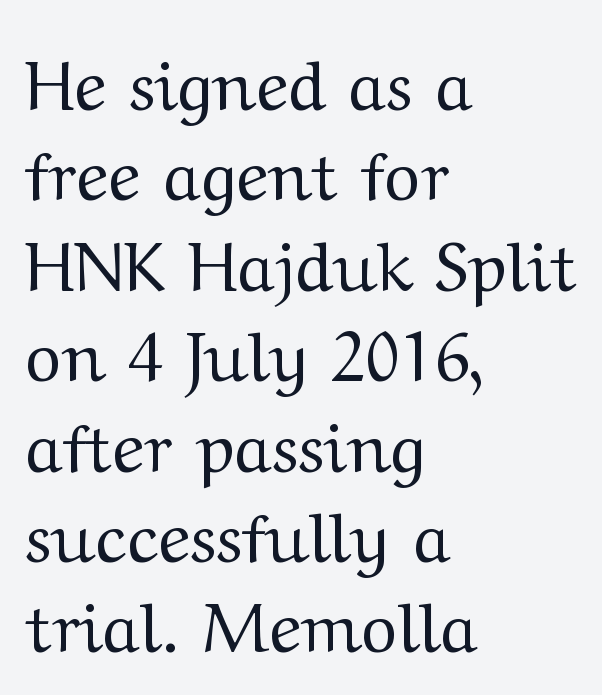
The weight would be labelled regular, book, light, or lighter still. Do the characters align in a grid? No, the font is proportional. Words float on clear page, feet unadorned. Casual observation: everything's shoved over to the left. Compared with typical paragraphs, the rows here are spaced about the same.
